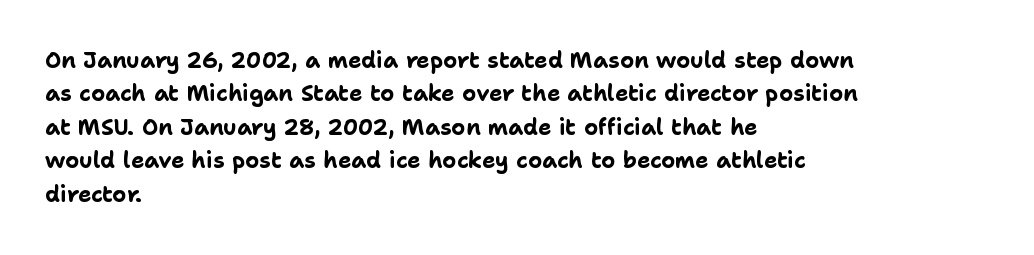
The image shows 22 px bold type, upright; set left-aligned, normal line spacing (1.52x), normal letter spacing, not underlined.
